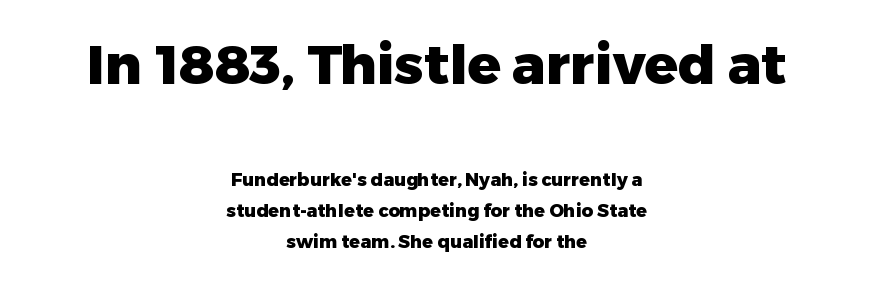
The image shows 55 px heavy sans-serif type, upright; set centered, line spacing 1.71x, normal letter spacing, not underlined; the first (top) block is 3.06x larger; low stroke contrast and a medium x-height.
